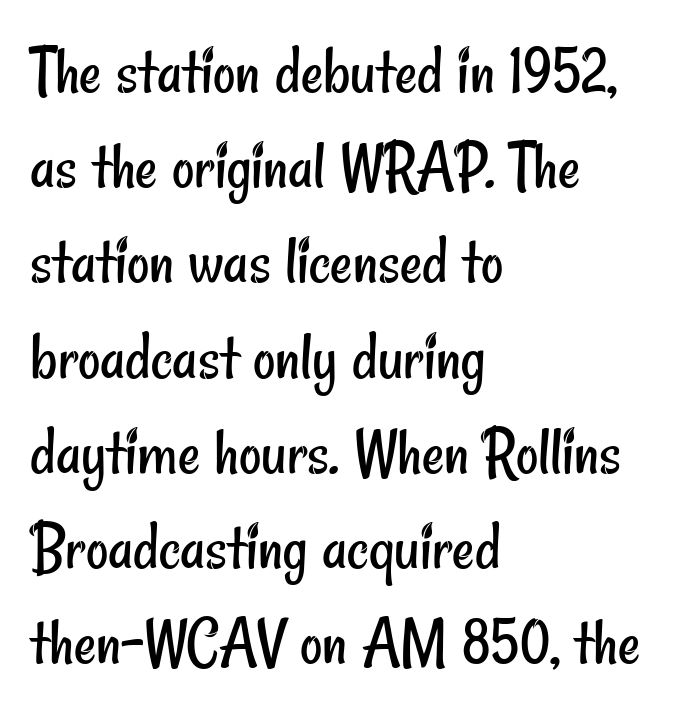
The image shows 69 px regular-weight, condensed sans-serif type; set left-aligned, normal line spacing (1.38x), normal letter spacing, not underlined; low stroke contrast and a small x-height.
